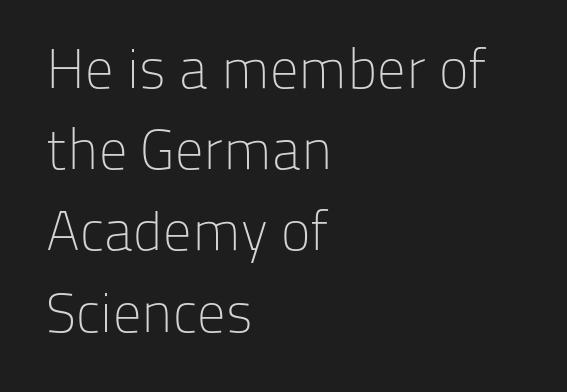
Q: Is the text bold? A: No.
Q: Is the text italic (slanted)? A: No, it is upright.
Q: Is the typeface a serif or a sans-serif typeface? A: Sans-serif.
Q: Is the text underlined? A: No.
Q: How is the paragraph aligned? A: Left-aligned.
Q: Is the spacing between letters normal or unusually wide? A: Normal.
Q: Is the spacing between lines tight, normal or loose? A: Normal.
Q: Width (condensed, normal, or wide)? A: Normal.
Q: Stroke contrast? A: Low.
Q: x-height? A: Medium.
Q: Monospaced? A: No.
